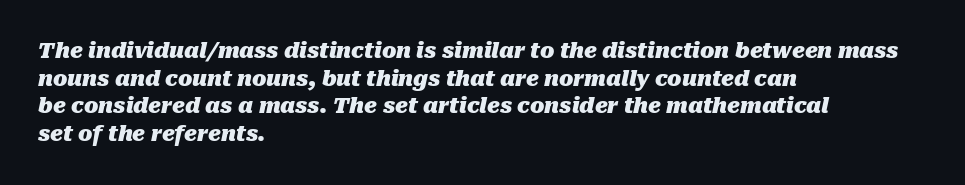
The image shows 21 px bold type, italic (leaning right); set left-aligned, normal line spacing (1.31x), normal letter spacing, not underlined.
